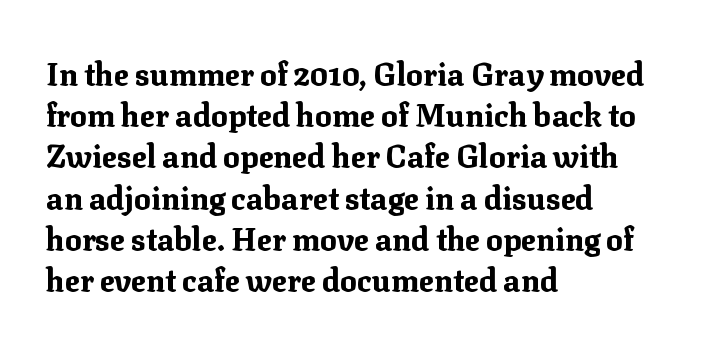
The image shows 31 px bold serif type, upright; set left-aligned, normal line spacing (1.33x), normal letter spacing, not underlined; medium stroke contrast and a medium x-height.
